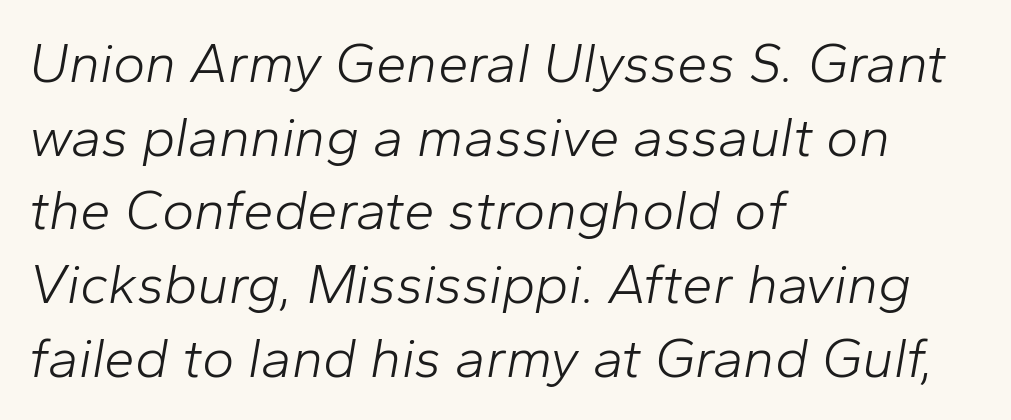
{"italic": "yes", "lean": "right", "slant_degrees": 10, "bold": "no", "weight": "light", "width": "normal", "stroke_contrast": "low", "x_height": "medium", "monospaced": "no", "underline": "no", "align": "left", "line_spacing": "normal", "line_spacing_ratio": 1.34, "letter_spacing": "normal", "letter_spacing_em": 0.0, "glyph_px": 55}
